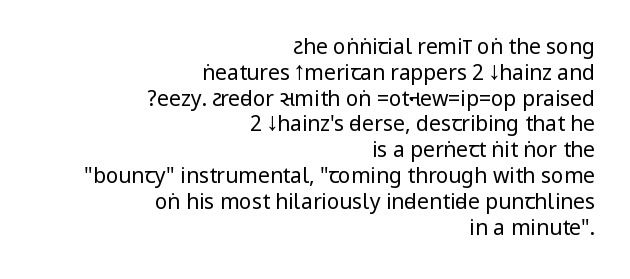
The image shows 21 px text type, upright; set right-aligned, line spacing 1.23x, normal letter spacing, not underlined.
